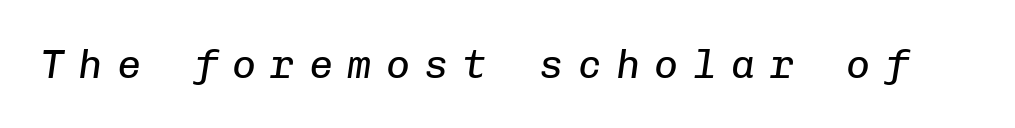
Think of a typewriter: that constant character pitch is what you see here. Only glyphs here, with clear space below each row. This is not heavy type; no bold has been used. Honestly, the letter spacing is so wide it's the main thing you notice.
